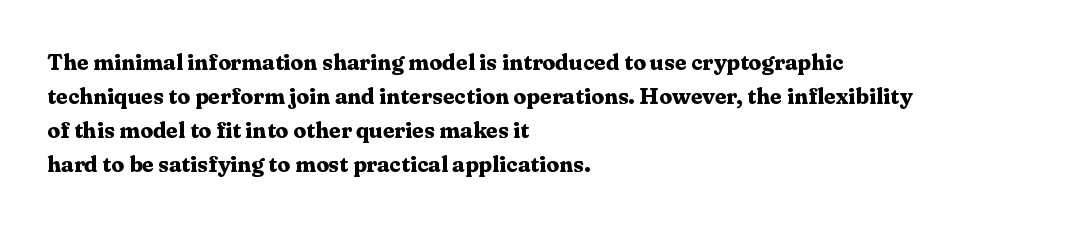
The image shows 23 px bold type, upright; set left-aligned, normal line spacing (1.48x), normal letter spacing, not underlined.
